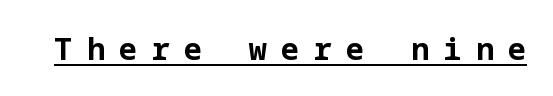
The type is letterspaced generously, with wide tracking. Heavy, bold letterforms. Do the letters lean? They stand straight. Emphasis is given by a line drawn under the lettering.
